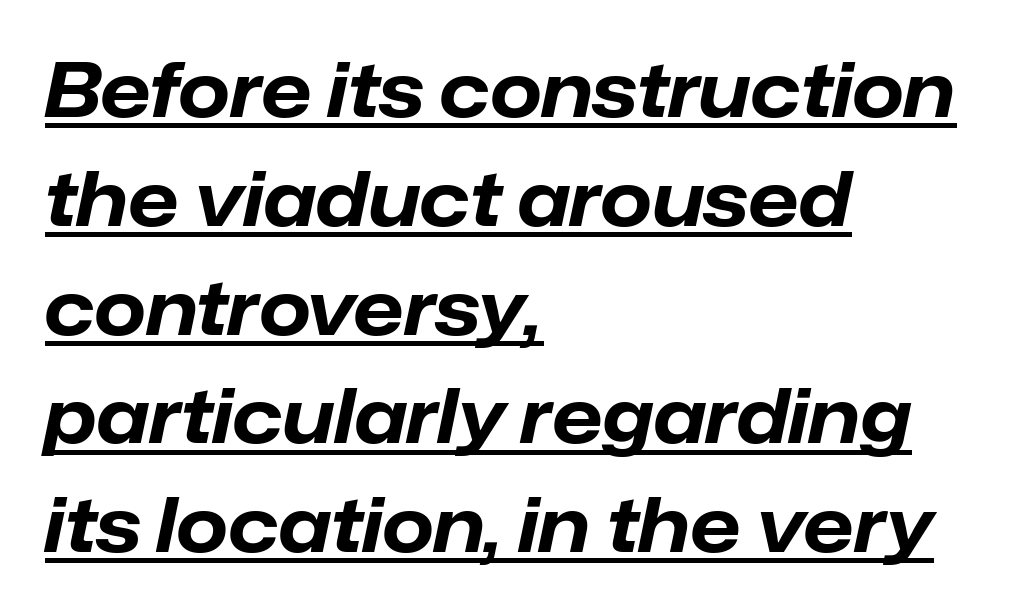
Q: Is the text bold? A: Yes.
Q: Is the text italic (slanted)? A: Yes, it leans right by about 12 degrees.
Q: Is the text underlined? A: Yes.
Q: How is the paragraph aligned? A: Left-aligned.
Q: Is the spacing between letters normal or unusually wide? A: Normal.
Q: Is the spacing between lines tight, normal or loose? A: Normal.
Q: Width (condensed, normal, or wide)? A: Normal.
Q: Stroke contrast? A: Low.
Q: x-height? A: Medium.
Q: Monospaced? A: No.
